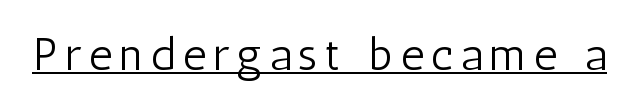
Q: Is the text bold? A: No.
Q: Is the text italic (slanted)? A: No, it is upright.
Q: Is the typeface a serif or a sans-serif typeface? A: Sans-serif.
Q: Is the text underlined? A: Yes.
Q: Width (condensed, normal, or wide)? A: Condensed.
Q: Stroke contrast? A: Low.
Q: x-height? A: Medium.
Q: Monospaced? A: No.
